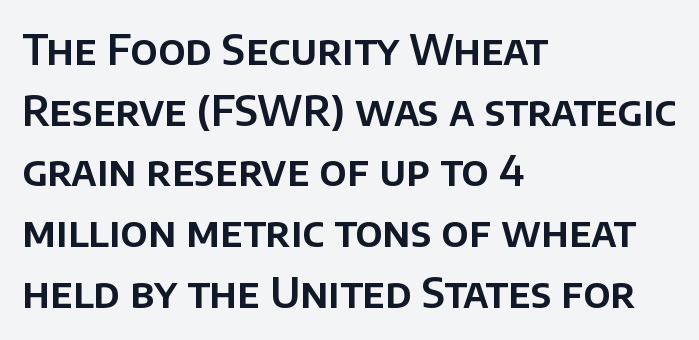
{"serif": "no", "italic": "no", "width": "normal", "stroke_contrast": "low", "x_height": "large", "monospaced": "no", "underline": "no", "align": "left", "line_spacing": "normal", "line_spacing_ratio": 1.48, "letter_spacing": "normal", "letter_spacing_em": 0.0, "glyph_px": 41}
